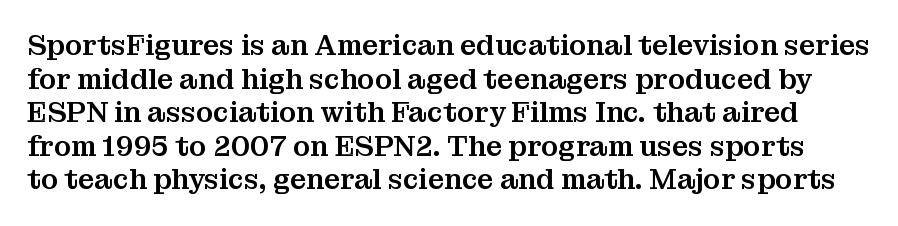
The image shows 28 px serif type, upright; set line spacing 1.2x, normal letter spacing, not underlined; medium stroke contrast and a medium x-height.
